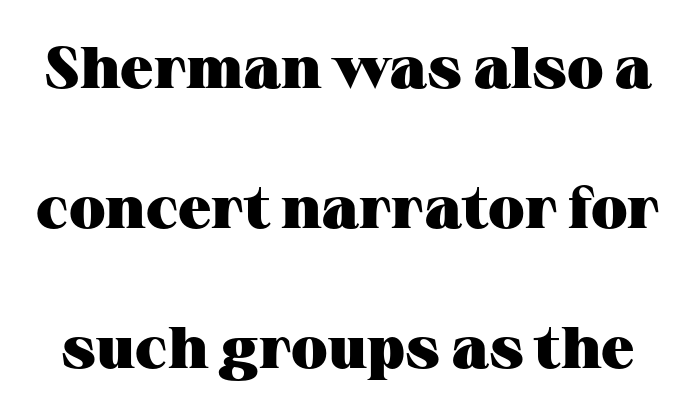
Q: Is the text bold? A: Yes.
Q: Is the text italic (slanted)? A: No, it is upright.
Q: Is the typeface a serif or a sans-serif typeface? A: Serif.
Q: Is the text underlined? A: No.
Q: Is the spacing between letters normal or unusually wide? A: Normal.
Q: Is the spacing between lines tight, normal or loose? A: Loose.
Q: Width (condensed, normal, or wide)? A: Wide.
Q: Stroke contrast? A: Medium.
Q: x-height? A: Medium.
Q: Monospaced? A: No.
